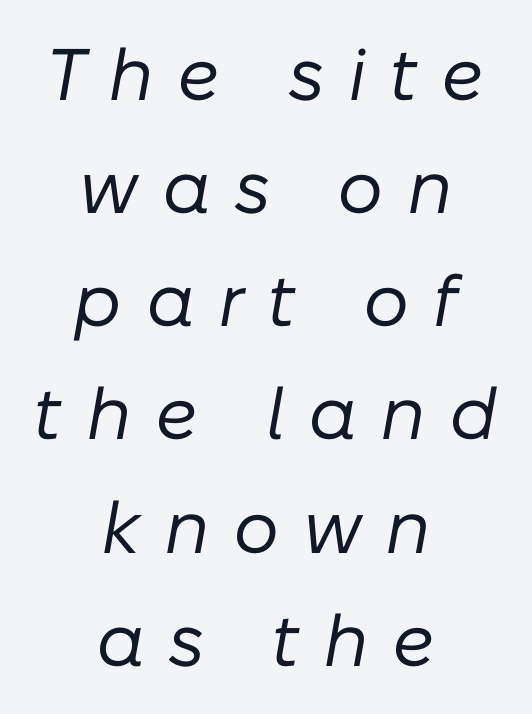
Q: Is the text bold? A: No.
Q: Is the text italic (slanted)? A: Yes, it leans right by about 10 degrees.
Q: Is the text underlined? A: No.
Q: How is the paragraph aligned? A: Centered.
Q: Is the spacing between letters normal or unusually wide? A: Unusually wide.
Q: Is the spacing between lines tight, normal or loose? A: Normal.
Q: Width (condensed, normal, or wide)? A: Normal.
Q: Stroke contrast? A: Low.
Q: x-height? A: Medium.
Q: Monospaced? A: No.
